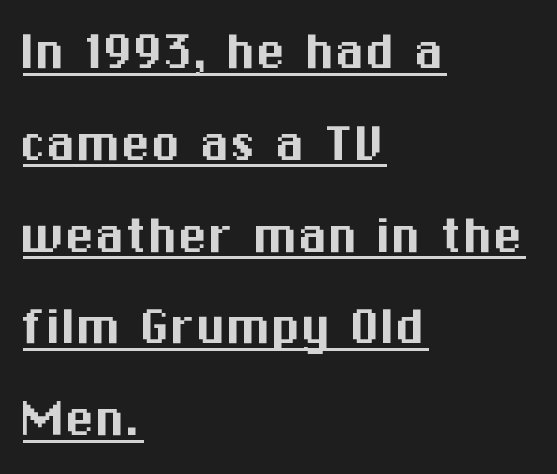
The rendering uses natural spacing where letterforms have individual widths. Letterform terminals end flat and unadorned throughout the passage. The specimen includes a rule beneath the text block's lines. A roman cut, with each character standing at attention.
